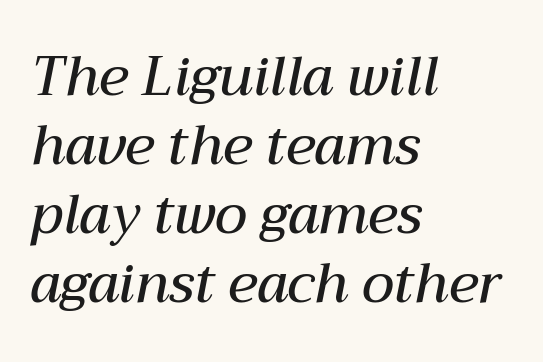
Q: Is the text bold? A: Semi-bold.
Q: Is the text italic (slanted)? A: Yes, it leans right by about 12 degrees.
Q: Is the text underlined? A: No.
Q: How is the paragraph aligned? A: Left-aligned.
Q: Is the spacing between letters normal or unusually wide? A: Normal.
Q: Is the spacing between lines tight, normal or loose? A: Normal.
Q: Width (condensed, normal, or wide)? A: Normal.
Q: Stroke contrast? A: Medium.
Q: x-height? A: Medium.
Q: Monospaced? A: No.
